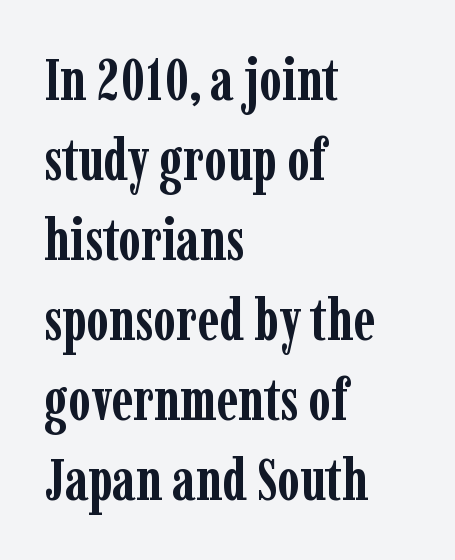
The image shows 58 px semibold, condensed serif type, upright; set left-aligned, normal line spacing (1.38x), normal letter spacing, not underlined; low stroke contrast and a medium x-height.
